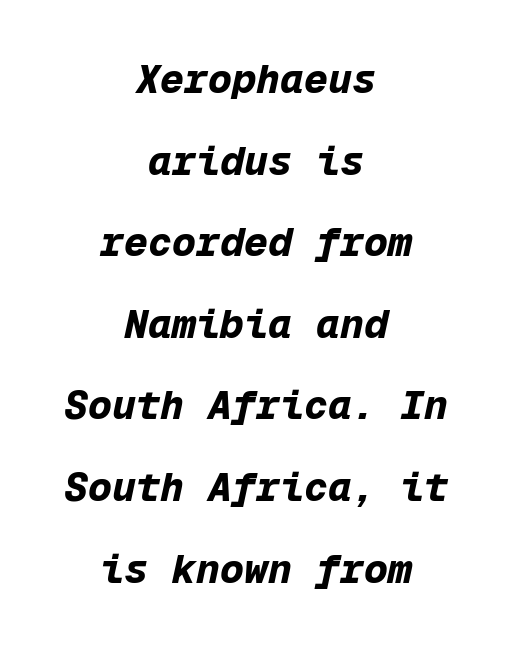
{"italic": "yes", "lean": "right", "slant_degrees": 12, "bold": "yes", "weight": "bold", "width": "normal", "stroke_contrast": "low", "x_height": "medium", "monospaced": "yes", "underline": "no", "align": "center", "line_spacing": "loose", "line_spacing_ratio": 2.04, "letter_spacing": "normal", "letter_spacing_em": 0.0, "glyph_px": 40}
